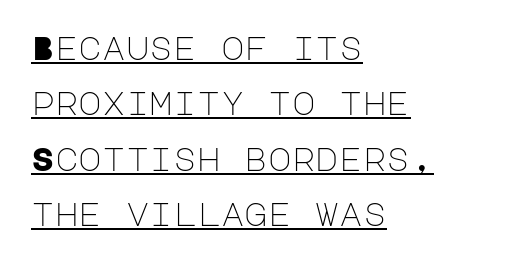
{"serif": "no", "italic": "no", "bold": "no", "weight": "light", "width": "normal", "stroke_contrast": "low", "x_height": "large", "underline": "yes", "align": "left", "line_spacing_ratio": 1.73, "letter_spacing": "normal", "letter_spacing_em": 0.0, "glyph_px": 32}
